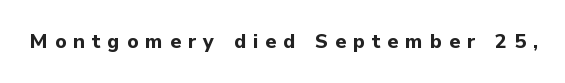
Q: Is the text bold? A: Yes.
Q: Is the text italic (slanted)? A: No, it is upright.
Q: Is the text underlined? A: No.
Q: Is the spacing between letters normal or unusually wide? A: Unusually wide.
